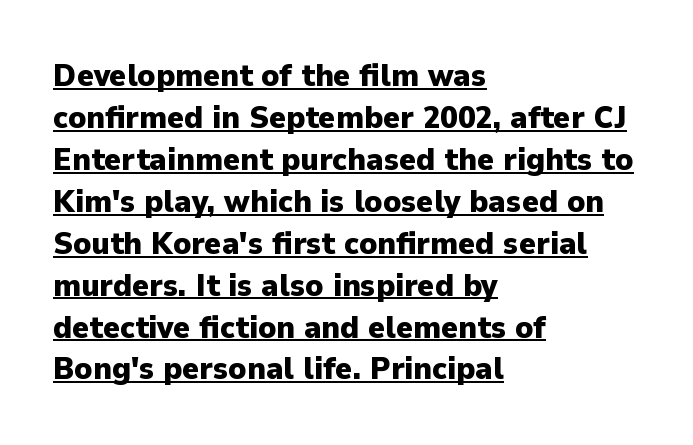
The image shows 32 px heavy sans-serif type, upright; set left-aligned, normal line spacing (1.31x), normal letter spacing, underlined; low stroke contrast and a medium x-height.
